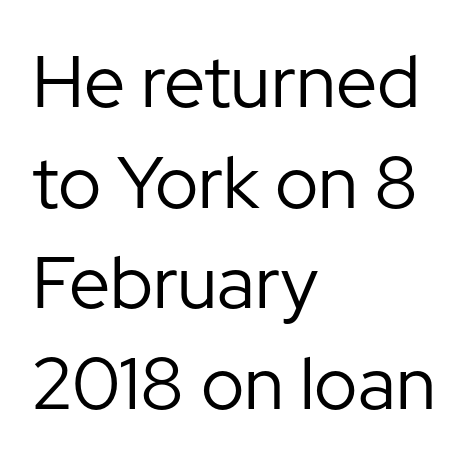
The image shows 73 px regular-weight sans-serif type, upright; set left-aligned, normal line spacing (1.38x), normal letter spacing, not underlined; low stroke contrast and a medium x-height.
